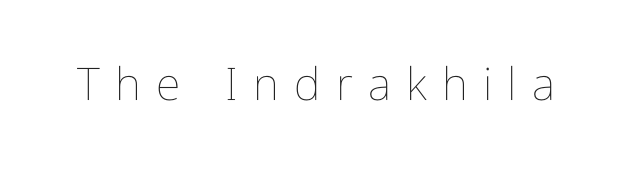
The face used here is rendered with a markedly widened letterfit. Ascenders rise straight up at ninety degrees. Underline: absent. Each stroke keeps to a modest, everyday thickness or less. This sample has the flowing, uneven cadence of proportional lettering.
